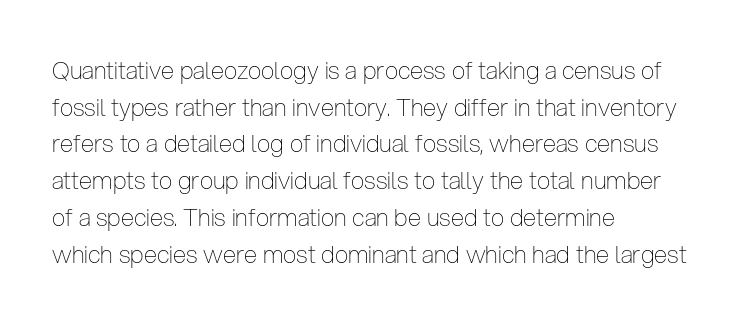
{"italic": "no", "bold": "no", "underline": "no", "align": "left", "line_spacing": "normal", "line_spacing_ratio": 1.53, "letter_spacing": "normal", "letter_spacing_em": 0.0, "glyph_px": 24}
